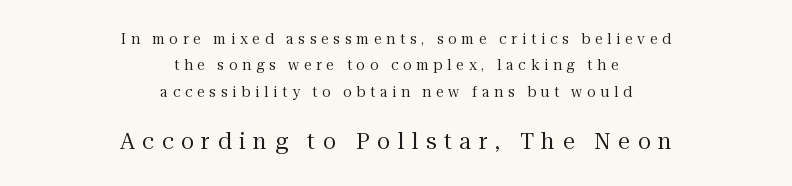
The typography opts for an upright posture over an oblique one. The face looks like a standard text weight, possibly lighter. Students, note that the glyphs here are deliberately spaced far apart. Descenders are the only things crossing below the line. These two chunks differ in scale, with the bottom chunk taking the larger measure. Horizontal alignment here is central, giving a formal, balanced look.
